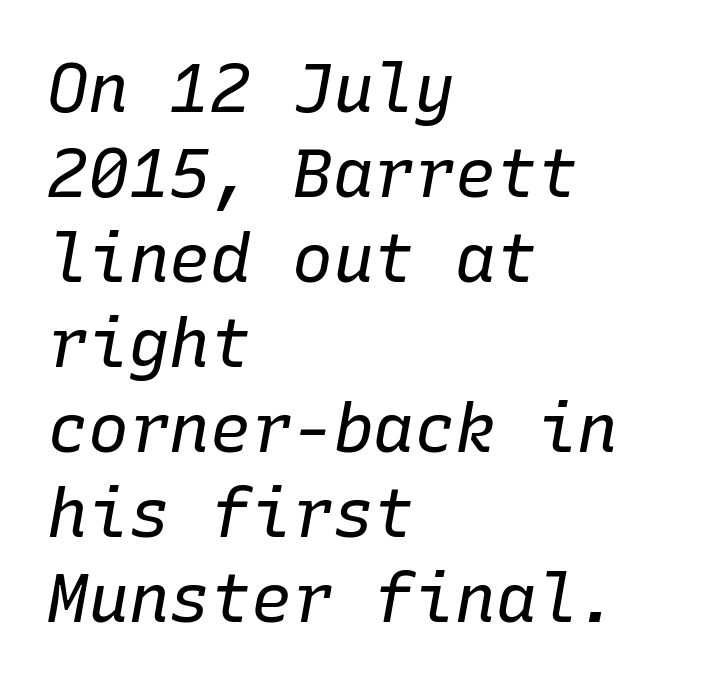
The image shows 68 px regular-weight type, italic (leaning right), monospaced; set left-aligned, normal line spacing (1.25x), normal letter spacing, not underlined; low stroke contrast and a medium x-height.
